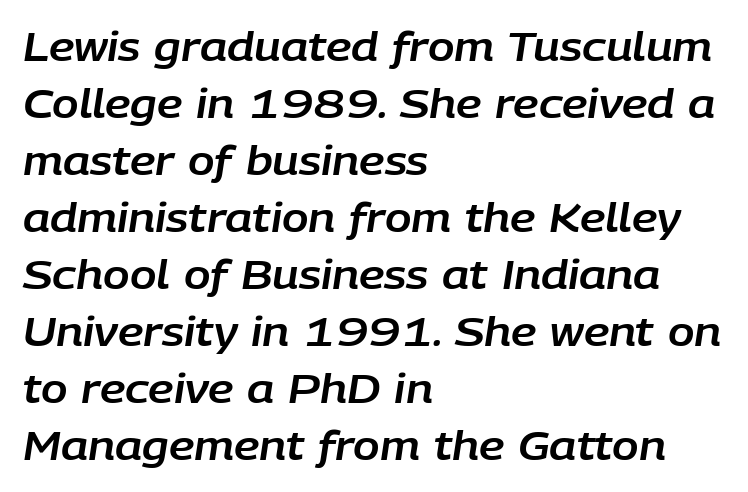
Here the designer chose a conventional face with non-uniform glyph widths. The space between consecutive lines is moderate. No extra tracking has been applied to these lines. Does the copy run flush right? No — it runs flush left.
